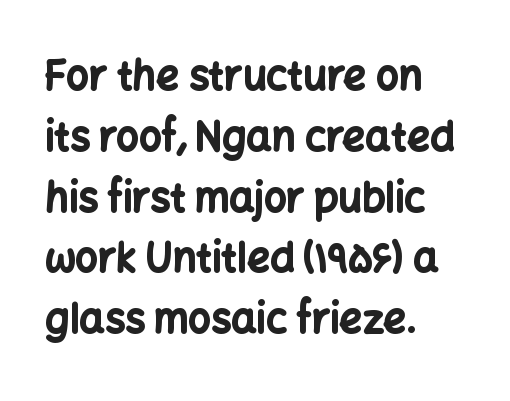
{"serif": "no", "italic": "no", "bold": "yes", "weight": "bold", "width": "normal", "stroke_contrast": "low", "x_height": "medium", "monospaced": "no", "underline": "no", "align": "left", "line_spacing": "normal", "line_spacing_ratio": 1.52, "letter_spacing": "normal", "letter_spacing_em": 0.0, "glyph_px": 40}
